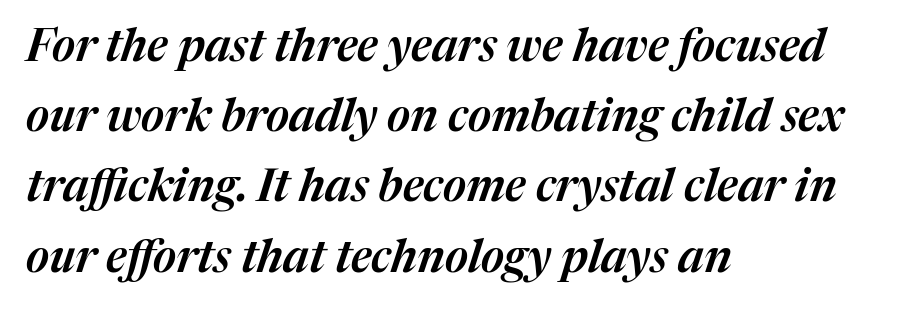
Q: Is the text italic (slanted)? A: Yes, it leans right by about 17 degrees.
Q: Is the text underlined? A: No.
Q: How is the paragraph aligned? A: Left-aligned.
Q: Is the spacing between letters normal or unusually wide? A: Normal.
Q: Is the spacing between lines tight, normal or loose? A: Normal.
Q: Width (condensed, normal, or wide)? A: Normal.
Q: Stroke contrast? A: Medium.
Q: x-height? A: Medium.
Q: Monospaced? A: No.
